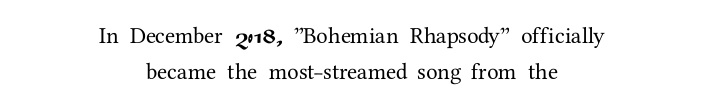
The image shows 23 px text type, upright; set centered, normal line spacing (1.57x), normal letter spacing, not underlined.
